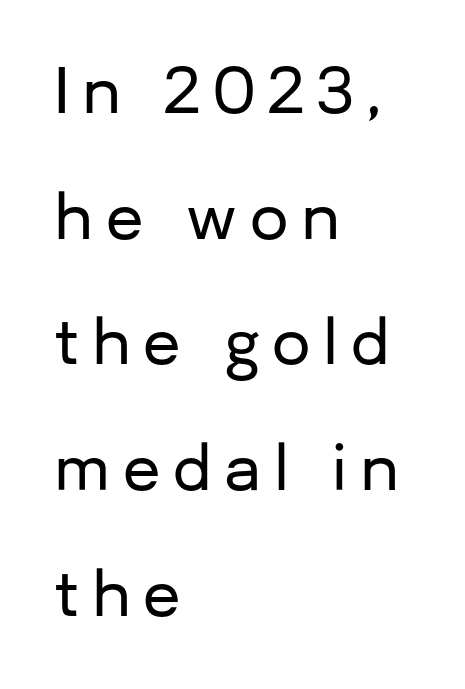
Q: Is the text italic (slanted)? A: No, it is upright.
Q: Is the typeface a serif or a sans-serif typeface? A: Sans-serif.
Q: Is the text underlined? A: No.
Q: How is the paragraph aligned? A: Left-aligned.
Q: Is the spacing between letters normal or unusually wide? A: Unusually wide.
Q: Is the spacing between lines tight, normal or loose? A: Loose.
Q: Width (condensed, normal, or wide)? A: Normal.
Q: Stroke contrast? A: Low.
Q: x-height? A: Medium.
Q: Monospaced? A: No.
